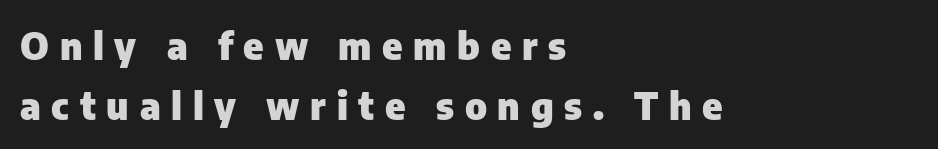
The image shows 38 px heavy sans-serif type, upright; set left-aligned, normal line spacing (1.57x), unusually wide letter spacing (+0.28 em), not underlined; low stroke contrast and a medium x-height.
